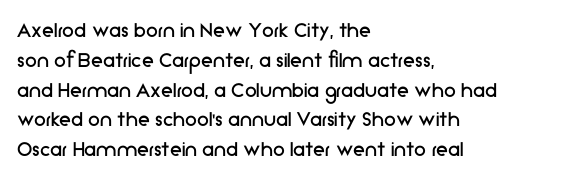
The image shows 24 px text type, upright; set left-aligned, line spacing 1.24x, normal letter spacing, not underlined.
